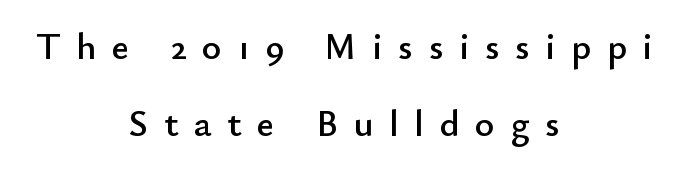
Q: Is the text italic (slanted)? A: No, it is upright.
Q: Is the typeface a serif or a sans-serif typeface? A: Sans-serif.
Q: Is the text underlined? A: No.
Q: How is the paragraph aligned? A: Centered.
Q: Is the spacing between letters normal or unusually wide? A: Unusually wide.
Q: Is the spacing between lines tight, normal or loose? A: Loose.
Q: Width (condensed, normal, or wide)? A: Normal.
Q: Stroke contrast? A: Low.
Q: x-height? A: Small.
Q: Monospaced? A: No.
